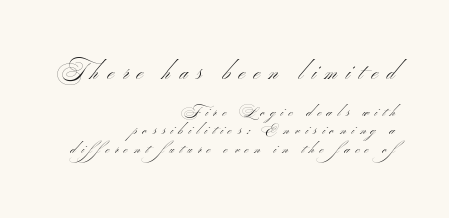
Larger block? The one above; the one below is distinctly smaller. The words here are not underlined. Students, observe: this is what conventionally led text looks like. The letters look calm and open, with moderate or lighter stems. Compared with a flush-left layout, this one pins lines to the opposite, right side. Caption: expanded tracking, letters set apart.
